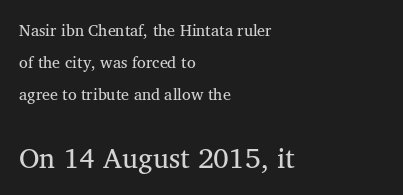
{"serif": "yes", "italic": "no", "bold": "no", "weight": "regular", "width": "normal", "stroke_contrast": "medium", "x_height": "medium", "monospaced": "no", "underline": "no", "align": "left", "line_spacing": "loose", "line_spacing_ratio": 2.01, "letter_spacing": "normal", "letter_spacing_em": 0.0, "larger_block": "second", "size_ratio": 1.75, "glyph_px": 28}
